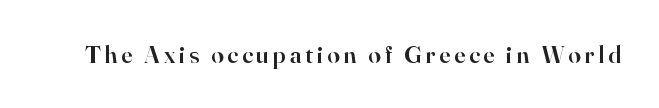
{"italic": "no", "bold": "semi", "underline": "no", "glyph_px": 25}
